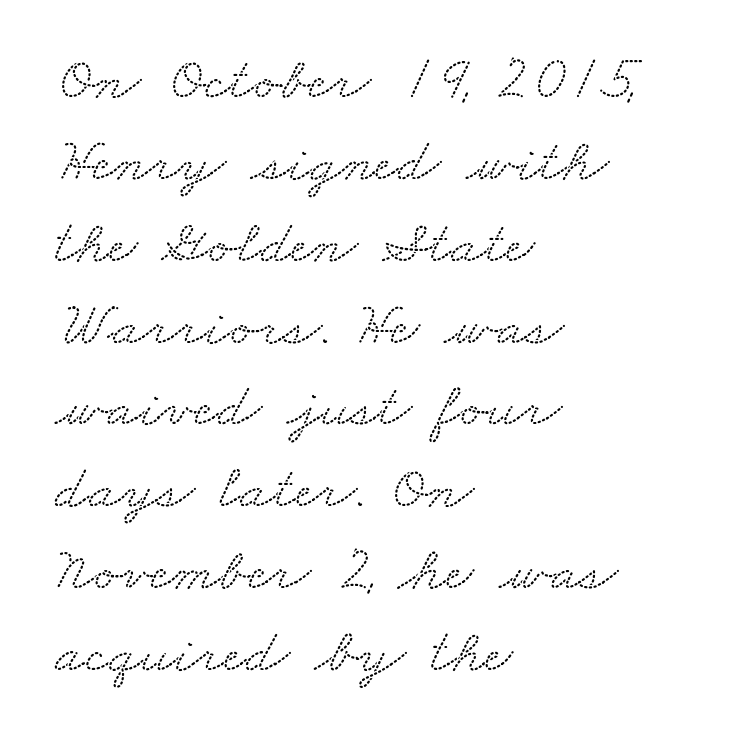
The image shows 62 px wide serif type; set left-aligned, normal line spacing (1.32x), normal letter spacing, not underlined; low stroke contrast and a small x-height.
